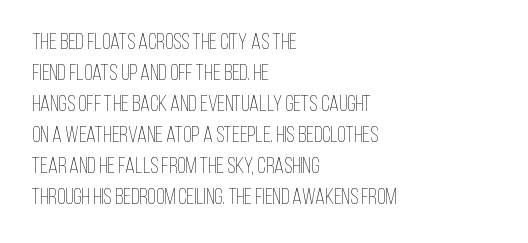
{"italic": "no", "bold": "no", "underline": "no", "align": "left", "line_spacing": "normal", "line_spacing_ratio": 1.41, "letter_spacing": "normal", "letter_spacing_em": 0.0, "glyph_px": 22}
